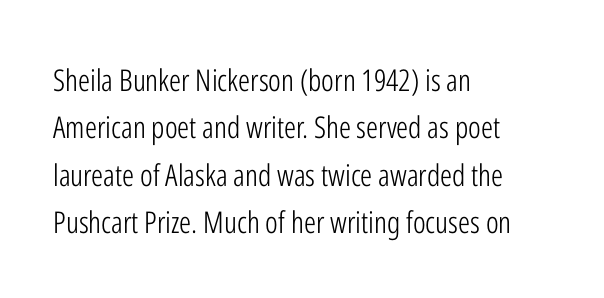
The image shows 30 px light, condensed sans-serif type, upright; set left-aligned, normal line spacing (1.58x), normal letter spacing, not underlined; low stroke contrast and a medium x-height.
